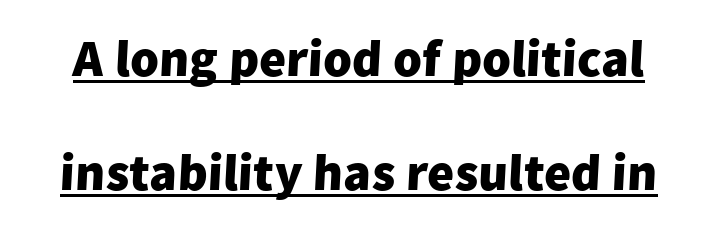
In terms of letterform style, serifs are entirely absent. The string is rendered with underlining switched on. The letters sit at their default tracking, neither squeezed nor spread. Varying glyph widths throughout — classic text-font behaviour. These lines stand farther apart than default settings would place them. The rendering uses a bold face; every stroke is thick and dark.
